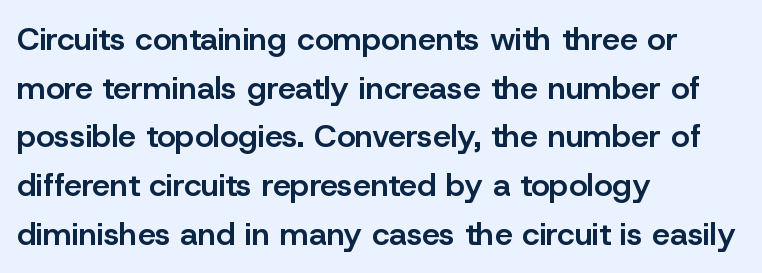
The image shows 32 px semibold sans-serif type, upright; set left-aligned, normal line spacing (1.52x), normal letter spacing, not underlined; low stroke contrast and a medium x-height.
